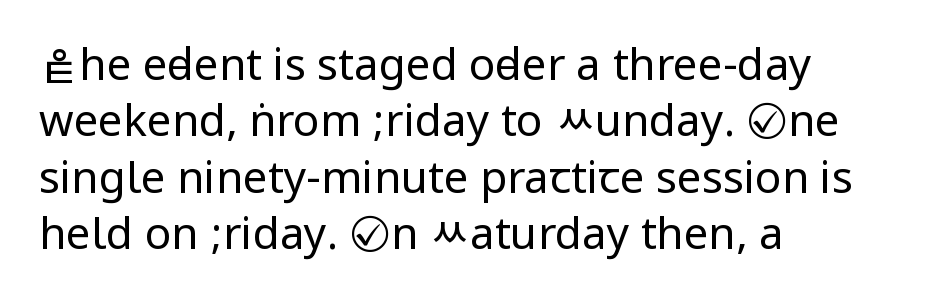
Observe the ordinary spacing: letters are neighbours, not strangers. Serif or sans? Sans — the stroke terminals are bare. Horizontal bands of white between lines are of average thickness. Vertical strokes here are truly vertical.
